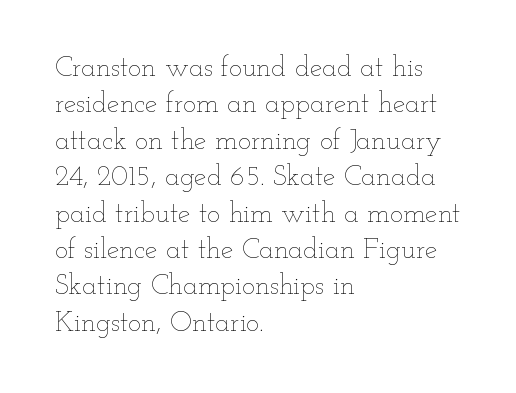
{"italic": "no", "bold": "no", "weight": "thin", "width": "wide", "stroke_contrast": "low", "x_height": "small", "monospaced": "no", "underline": "no", "align": "left", "line_spacing": "normal", "line_spacing_ratio": 1.3, "letter_spacing": "normal", "letter_spacing_em": 0.0, "glyph_px": 28}
